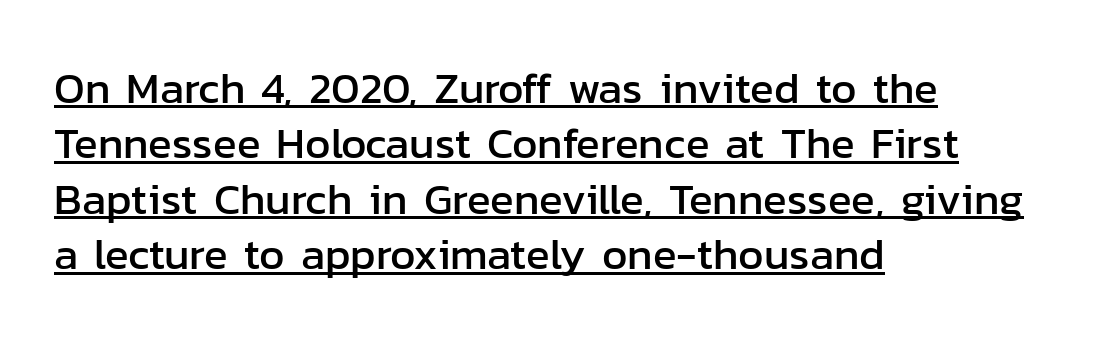
Rendered with straight, roman letterforms. Each letter's strokes conclude bluntly, with no projecting serifs. The string is rendered with underlining switched on. How are the letters spaced? Ordinarily, with no added tracking. The face used here is proportionally spaced, like ordinary book or web type. Regarding leading, the lines here are spaced in the standard way.
